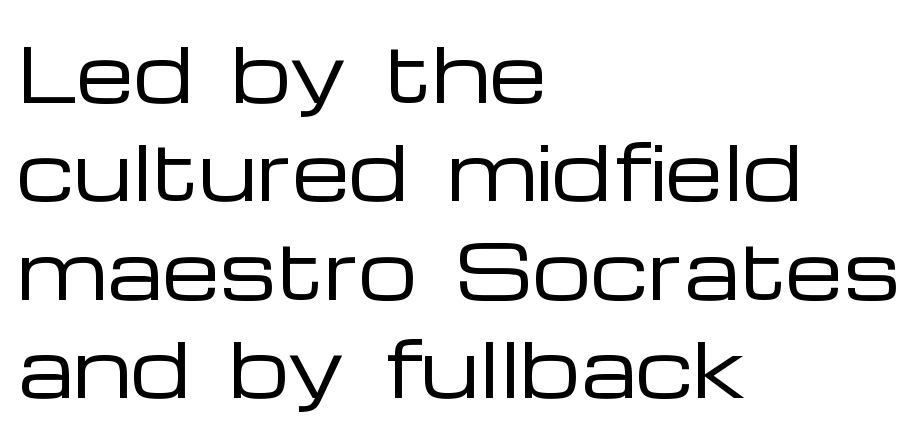
The letters advance in unequal steps, a hallmark of proportional type. The horizontal fit of the characters is conventional and even. Upright lettering throughout. Which margin do the lines hug? The left one — the right edge is uneven. Successive baselines arrive at the customary interval.
